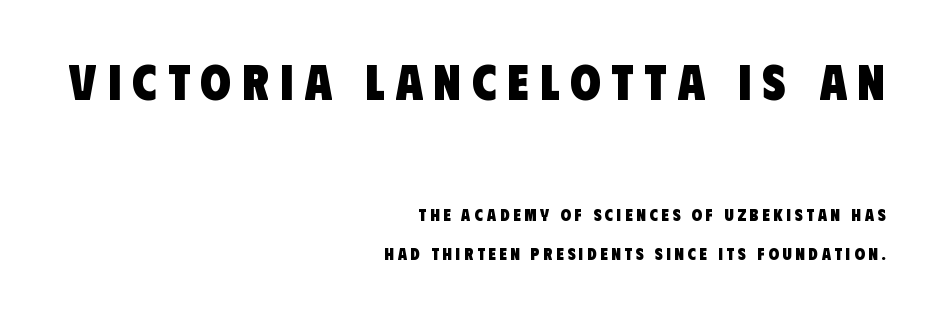
Q: Is the text bold? A: Yes.
Q: Is the typeface a serif or a sans-serif typeface? A: Sans-serif.
Q: Is the text underlined? A: No.
Q: How is the paragraph aligned? A: Right-aligned.
Q: Is the spacing between letters normal or unusually wide? A: Unusually wide.
Q: Is the spacing between lines tight, normal or loose? A: Loose.
Q: Which block of text is set in a larger size, the first (top) or the second (bottom)? A: The first (top) one.
Q: Width (condensed, normal, or wide)? A: Condensed.
Q: Stroke contrast? A: Low.
Q: x-height? A: Large.
Q: Monospaced? A: No.
